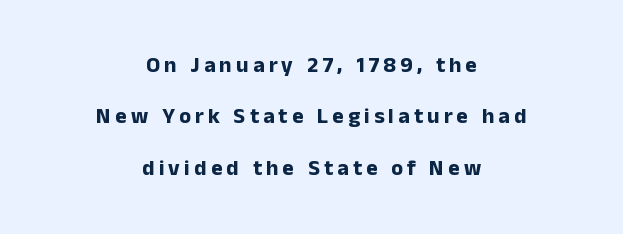
Any mark beneath the type? The region is blank. Upright lettering throughout. Where is the straight margin? There isn't one; the lines are centered. Notice how thick the strokes are: this is what a full bold looks like. Does the leading feel generous? Absolutely, it's lavish.
